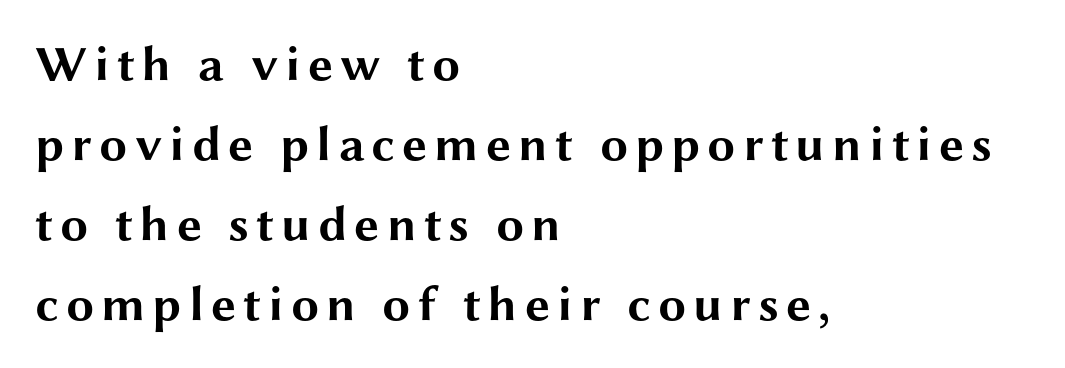
{"serif": "no", "italic": "no", "bold": "yes", "weight": "bold", "width": "wide", "stroke_contrast": "medium", "x_height": "medium", "monospaced": "no", "underline": "no", "align": "left", "line_spacing": "normal", "line_spacing_ratio": 1.6, "glyph_px": 50}
